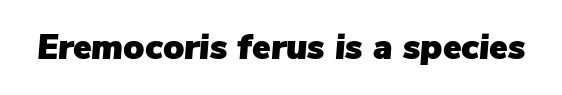
The image shows 35 px text type, italic (leaning right); set normal letter spacing, not underlined; low stroke contrast and a medium x-height.
